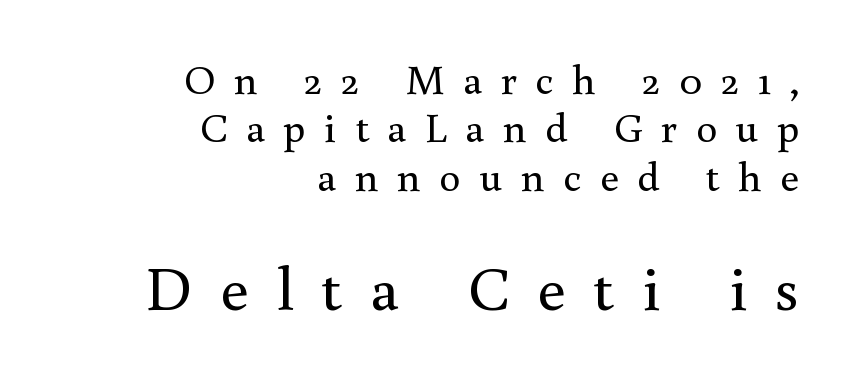
The tracking reads as deliberately expanded to a designer's eye. The compositor pushed each line to the right boundary. Heft: none added — not bold. Summary of vertical rhythm: compact, with narrow interline spacing. Descenders hang freely into open space.
